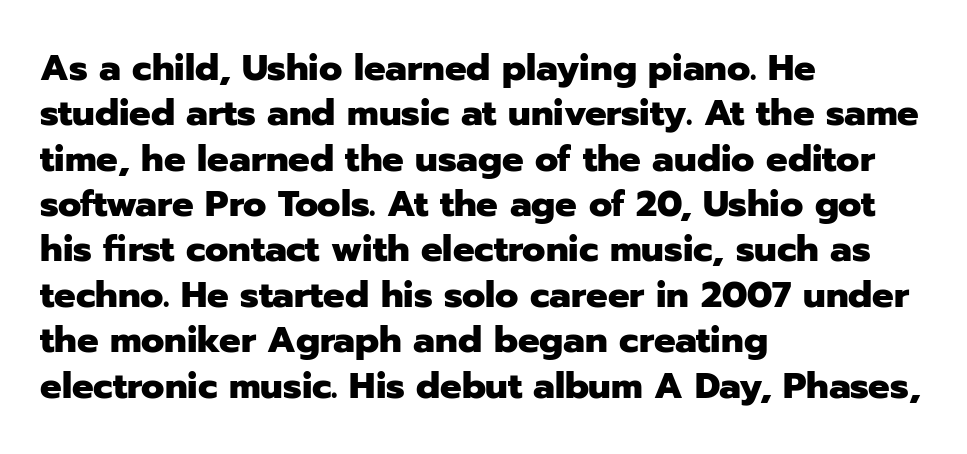
Typeset ragged right — the left edge is the straight one. If you drew a line through each stem, it would be perfectly vertical. Plain, unruled lines of type. The horizontal fit of the characters is conventional and even. Evenly set lines give the paragraph a standard silhouette.
